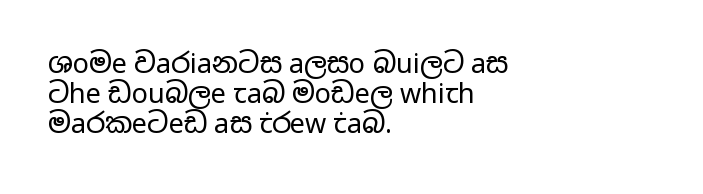
Nothing heavy about these letters — not bold at all. Line spacing here is tight. Is the letter spacing exaggerated? No — it looks like the ordinary default. A bare baseline throughout the passage. Posture: upright roman. This sample is left-justified, so line endings fall wherever the words run out.
